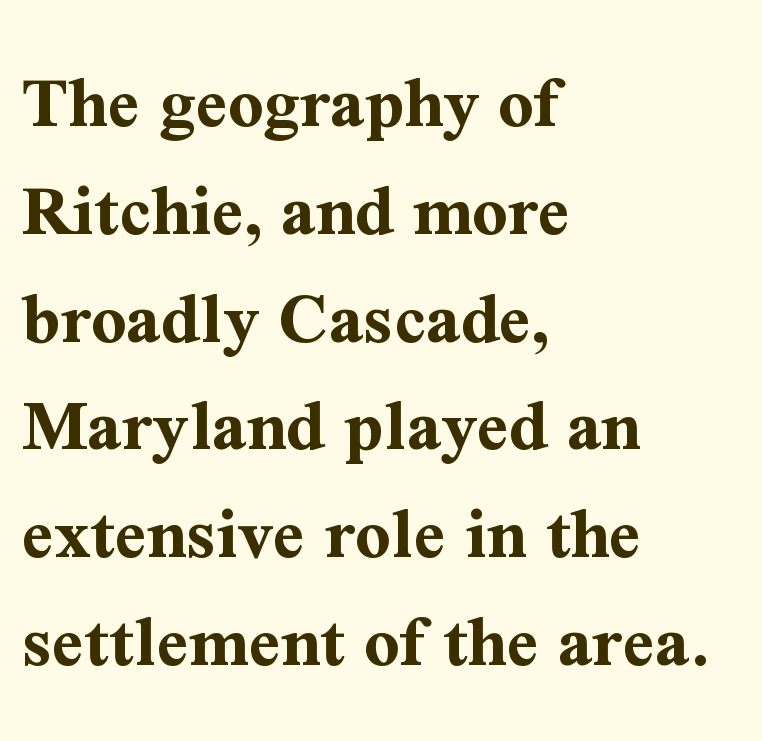
Q: Is the text bold? A: Yes.
Q: Is the text italic (slanted)? A: No, it is upright.
Q: Is the typeface a serif or a sans-serif typeface? A: Serif.
Q: Is the text underlined? A: No.
Q: How is the paragraph aligned? A: Left-aligned.
Q: Is the spacing between letters normal or unusually wide? A: Normal.
Q: Is the spacing between lines tight, normal or loose? A: Normal.
Q: Width (condensed, normal, or wide)? A: Normal.
Q: Stroke contrast? A: Medium.
Q: x-height? A: Medium.
Q: Monospaced? A: No.
